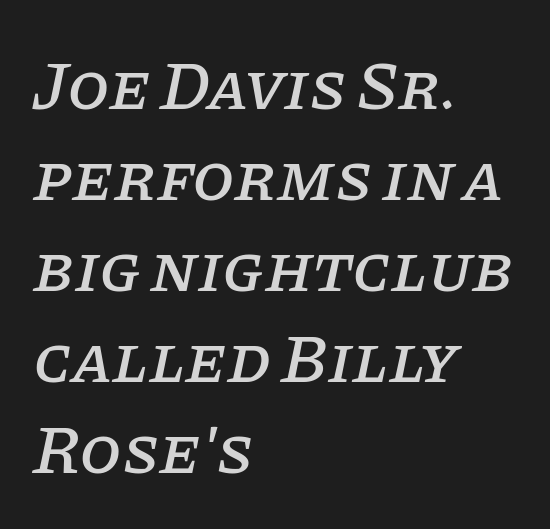
The image shows 68 px serif type, italic (leaning right); set left-aligned, normal line spacing (1.34x), normal letter spacing, not underlined; low stroke contrast and a large x-height.
